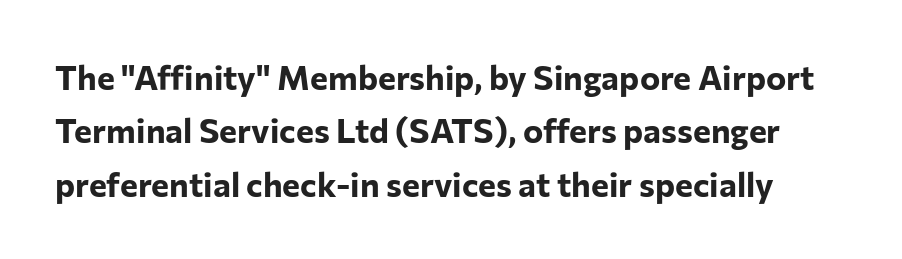
The image shows 34 px bold sans-serif type, upright; set normal line spacing (1.57x), normal letter spacing, not underlined; low stroke contrast and a medium x-height.
